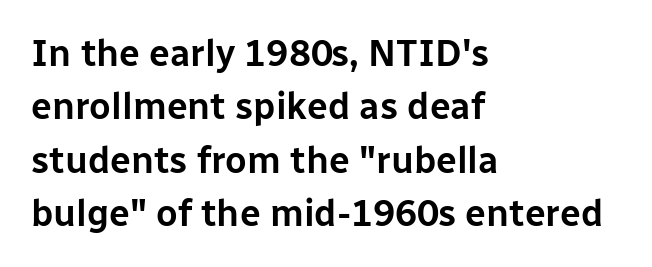
{"serif": "no", "italic": "no", "width": "normal", "stroke_contrast": "low", "x_height": "medium", "monospaced": "no", "underline": "no", "align": "left", "line_spacing": "normal", "line_spacing_ratio": 1.44, "letter_spacing": "normal", "letter_spacing_em": 0.0, "glyph_px": 37}
